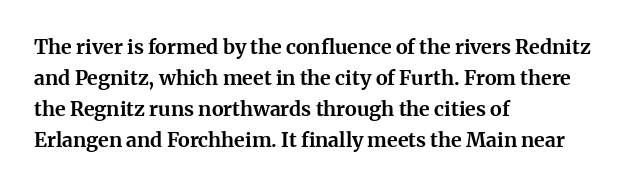
The image shows 20 px bold type, upright; set left-aligned, normal line spacing (1.55x), normal letter spacing, not underlined.
